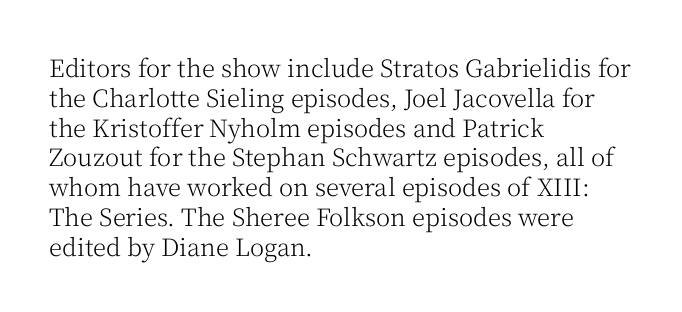
The image shows 24 px text type, upright; set left-aligned, line spacing 1.24x, normal letter spacing, not underlined.
